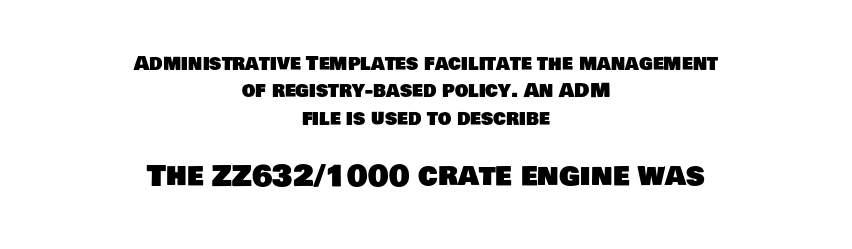
Q: Is the typeface a serif or a sans-serif typeface? A: Sans-serif.
Q: Is the text underlined? A: No.
Q: How is the paragraph aligned? A: Centered.
Q: Is the spacing between letters normal or unusually wide? A: Normal.
Q: Is the spacing between lines tight, normal or loose? A: Normal.
Q: Which block of text is set in a larger size, the first (top) or the second (bottom)? A: The second (bottom) one.
Q: Width (condensed, normal, or wide)? A: Normal.
Q: Stroke contrast? A: Low.
Q: x-height? A: Large.
Q: Monospaced? A: No.
